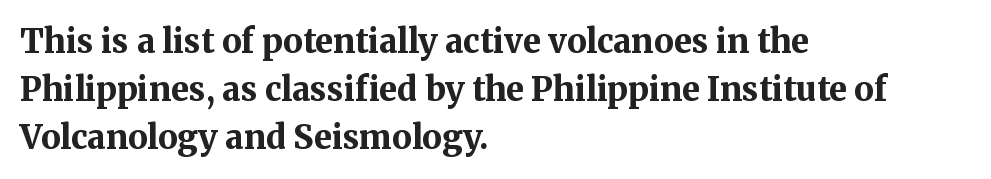
Q: Is the text bold? A: Yes.
Q: Is the text italic (slanted)? A: No, it is upright.
Q: Is the typeface a serif or a sans-serif typeface? A: Serif.
Q: Is the text underlined? A: No.
Q: How is the paragraph aligned? A: Left-aligned.
Q: Is the spacing between letters normal or unusually wide? A: Normal.
Q: Is the spacing between lines tight, normal or loose? A: Normal.
Q: Width (condensed, normal, or wide)? A: Normal.
Q: Stroke contrast? A: Medium.
Q: x-height? A: Medium.
Q: Monospaced? A: No.
